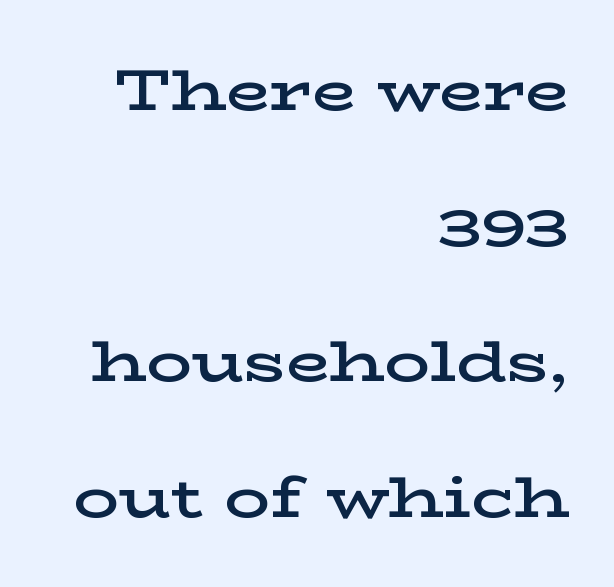
Q: Is the text bold? A: Semi-bold.
Q: Is the text italic (slanted)? A: No, it is upright.
Q: Is the typeface a serif or a sans-serif typeface? A: Serif.
Q: Is the text underlined? A: No.
Q: How is the paragraph aligned? A: Right-aligned.
Q: Is the spacing between letters normal or unusually wide? A: Normal.
Q: Is the spacing between lines tight, normal or loose? A: Loose.
Q: Width (condensed, normal, or wide)? A: Wide.
Q: Stroke contrast? A: Low.
Q: x-height? A: Medium.
Q: Monospaced? A: No.
